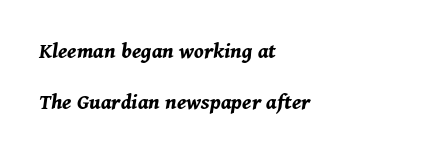
The image shows 23 px bold type, italic (leaning right); set left-aligned, loose line spacing (2.21x), normal letter spacing, not underlined.
